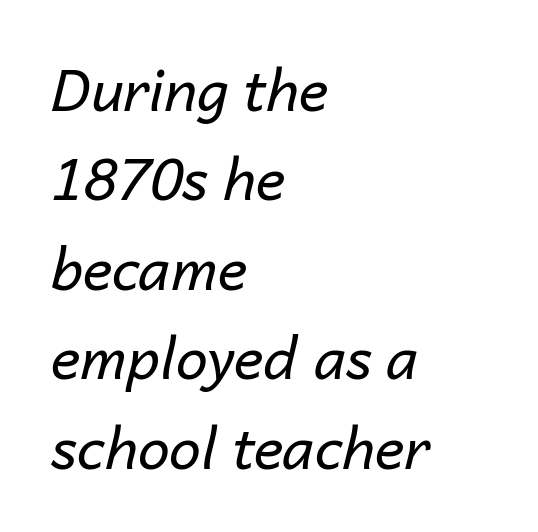
{"italic": "yes", "lean": "right", "slant_degrees": 14, "bold": "no", "weight": "regular", "width": "normal", "stroke_contrast": "low", "x_height": "medium", "monospaced": "no", "underline": "no", "align": "left", "line_spacing": "normal", "line_spacing_ratio": 1.57, "letter_spacing": "normal", "letter_spacing_em": 0.0, "glyph_px": 57}
